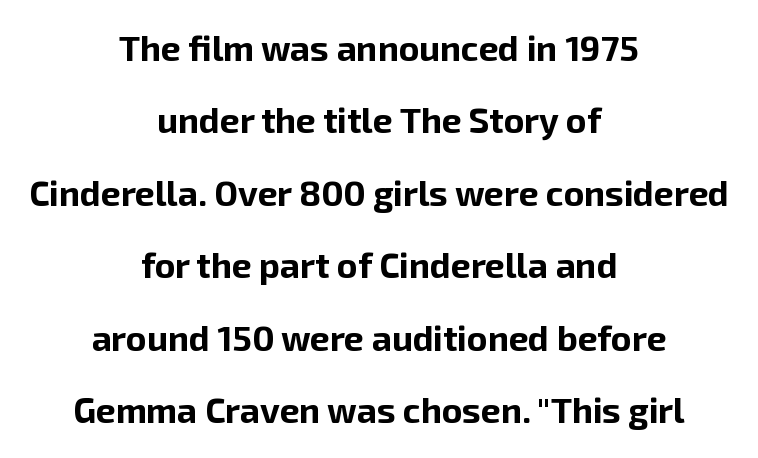
Q: Is the text bold? A: Yes.
Q: Is the text italic (slanted)? A: No, it is upright.
Q: Is the typeface a serif or a sans-serif typeface? A: Sans-serif.
Q: Is the text underlined? A: No.
Q: How is the paragraph aligned? A: Centered.
Q: Is the spacing between letters normal or unusually wide? A: Normal.
Q: Is the spacing between lines tight, normal or loose? A: Loose.
Q: Width (condensed, normal, or wide)? A: Normal.
Q: Stroke contrast? A: Low.
Q: x-height? A: Medium.
Q: Monospaced? A: No.
